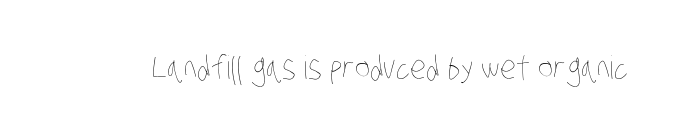
{"bold": "no", "weight": "thin", "width": "condensed", "stroke_contrast": "low", "x_height": "large", "monospaced": "no", "underline": "no", "letter_spacing": "normal", "letter_spacing_em": 0.0, "glyph_px": 32}
